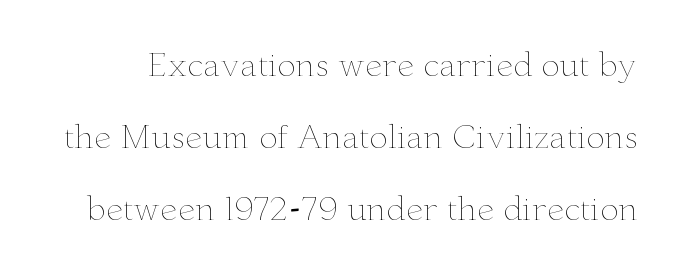
The vertical gap from one line to the next is large. No extra ink here — the face is not bold. A bare baseline throughout the passage. Rendered with straight, roman letterforms.
